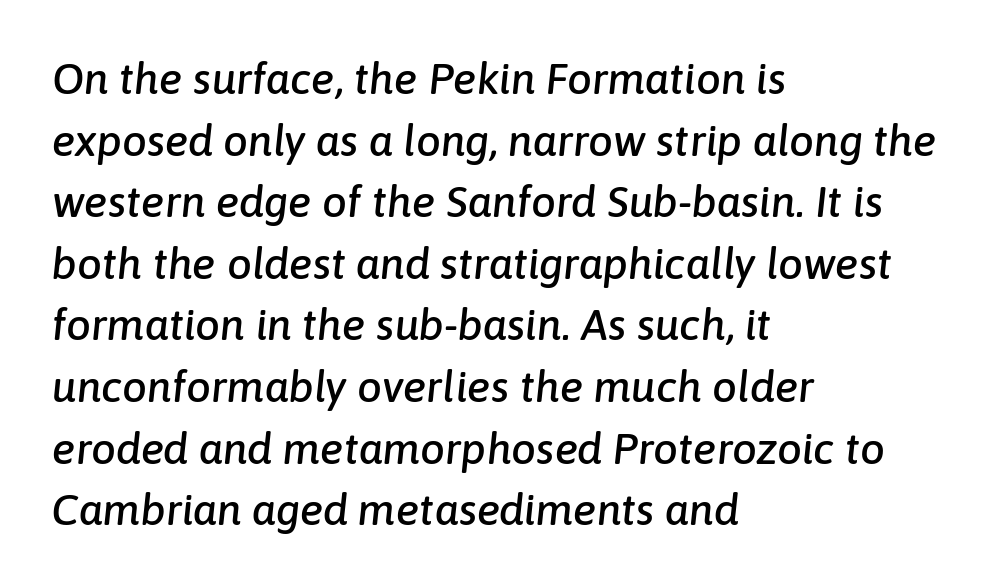
The image shows 44 px text type, italic (leaning right); set left-aligned, normal line spacing (1.4x), normal letter spacing, not underlined; low stroke contrast and a medium x-height.
